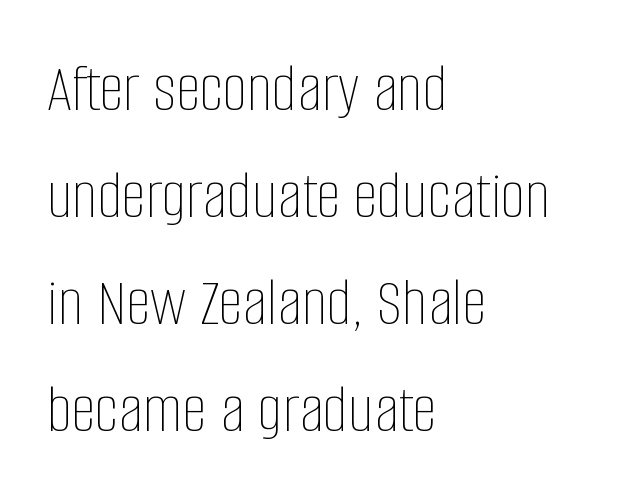
{"italic": "no", "bold": "no", "weight": "thin", "width": "condensed", "stroke_contrast": "low", "x_height": "large", "monospaced": "no", "underline": "no", "align": "left", "line_spacing": "normal", "line_spacing_ratio": 1.53, "letter_spacing": "normal", "letter_spacing_em": 0.0, "glyph_px": 70}
